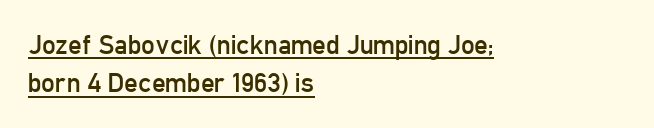
Q: Is the text bold? A: No.
Q: Is the text italic (slanted)? A: No, it is upright.
Q: Is the text underlined? A: Yes.
Q: How is the paragraph aligned? A: Left-aligned.
Q: Is the spacing between letters normal or unusually wide? A: Normal.
Q: Is the spacing between lines tight, normal or loose? A: Normal.
